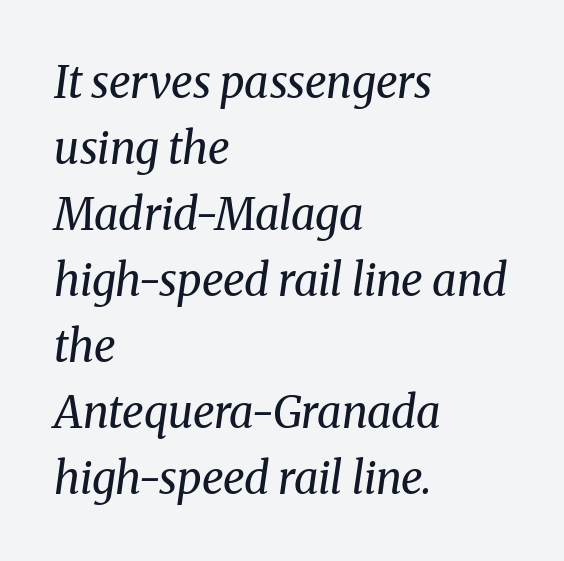
{"serif": "yes", "italic": "yes", "lean": "right", "slant_degrees": 8, "bold": "no", "weight": "regular", "width": "normal", "stroke_contrast": "medium", "x_height": "medium", "monospaced": "no", "underline": "no", "align": "left", "line_spacing": "normal", "line_spacing_ratio": 1.5, "letter_spacing": "normal", "letter_spacing_em": 0.0, "glyph_px": 44}
